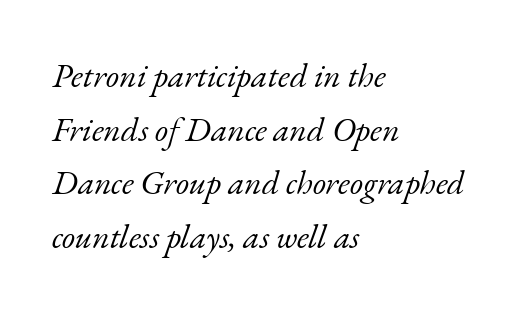
Q: Is the text bold? A: No.
Q: Is the text italic (slanted)? A: Yes, it leans right by about 17 degrees.
Q: Is the typeface a serif or a sans-serif typeface? A: Serif.
Q: Is the text underlined? A: No.
Q: How is the paragraph aligned? A: Left-aligned.
Q: Is the spacing between letters normal or unusually wide? A: Normal.
Q: Is the spacing between lines tight, normal or loose? A: Normal.
Q: Width (condensed, normal, or wide)? A: Normal.
Q: Stroke contrast? A: Low.
Q: x-height? A: Small.
Q: Monospaced? A: No.
